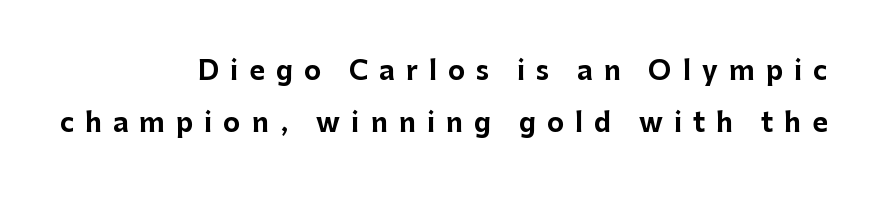
{"italic": "no", "bold": "yes", "underline": "no", "align": "right", "line_spacing": "loose", "line_spacing_ratio": 1.99, "letter_spacing": "wide", "letter_spacing_em": 0.43, "glyph_px": 26}
